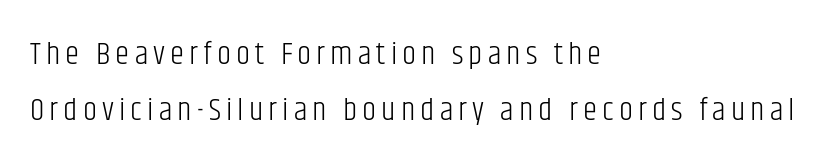
Q: Is the text bold? A: No.
Q: Is the text italic (slanted)? A: No, it is upright.
Q: Is the typeface a serif or a sans-serif typeface? A: Sans-serif.
Q: Is the text underlined? A: No.
Q: How is the paragraph aligned? A: Left-aligned.
Q: Width (condensed, normal, or wide)? A: Condensed.
Q: Stroke contrast? A: Low.
Q: x-height? A: Large.
Q: Monospaced? A: No.
